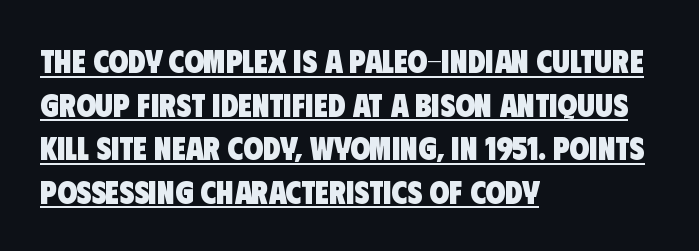
The image shows 32 px heavy, condensed sans-serif type; set left-aligned, normal line spacing (1.36x), normal letter spacing, underlined; low stroke contrast and a large x-height.
